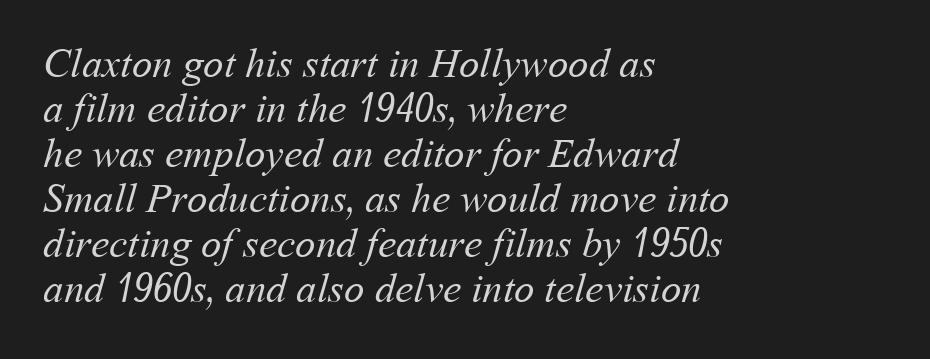
The image shows 41 px regular-weight type; set left-aligned, tight line spacing (1.1x), normal letter spacing, not underlined; medium stroke contrast and a medium x-height.
